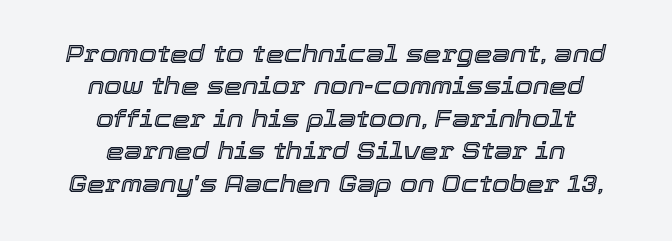
The image shows 23 px text type, italic (leaning right); set centered, normal line spacing (1.41x), normal letter spacing, not underlined.
